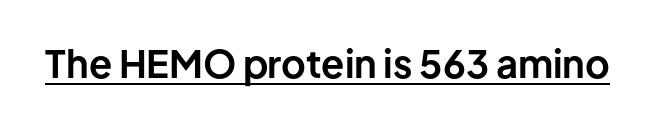
The image shows 38 px bold sans-serif type, upright; set normal letter spacing, underlined; low stroke contrast and a medium x-height.
